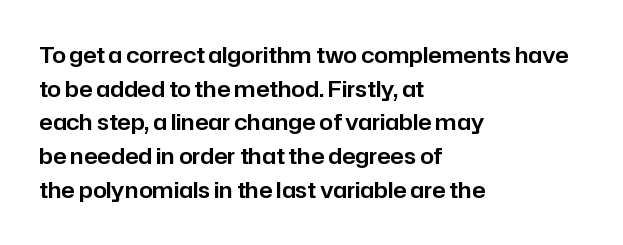
One glance says typical: line gaps are just what's usual. The letters stand upright; this is a roman face. The gap between lines stays unmarked. These lines keep a tight, regular rhythm from letter to letter. Casual observation: everything's shoved over to the left.
